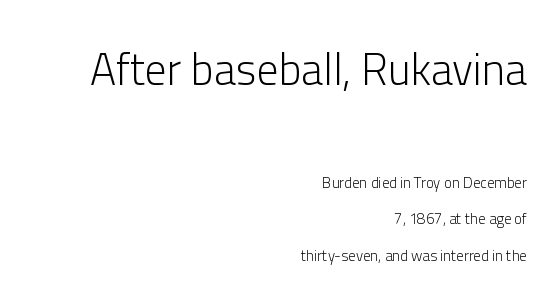
Q: Is the text bold? A: No.
Q: Is the text italic (slanted)? A: No, it is upright.
Q: Is the typeface a serif or a sans-serif typeface? A: Sans-serif.
Q: Is the text underlined? A: No.
Q: How is the paragraph aligned? A: Right-aligned.
Q: Is the spacing between letters normal or unusually wide? A: Normal.
Q: Is the spacing between lines tight, normal or loose? A: Loose.
Q: Which block of text is set in a larger size, the first (top) or the second (bottom)? A: The first (top) one.
Q: Width (condensed, normal, or wide)? A: Normal.
Q: Stroke contrast? A: Low.
Q: x-height? A: Medium.
Q: Monospaced? A: No.
